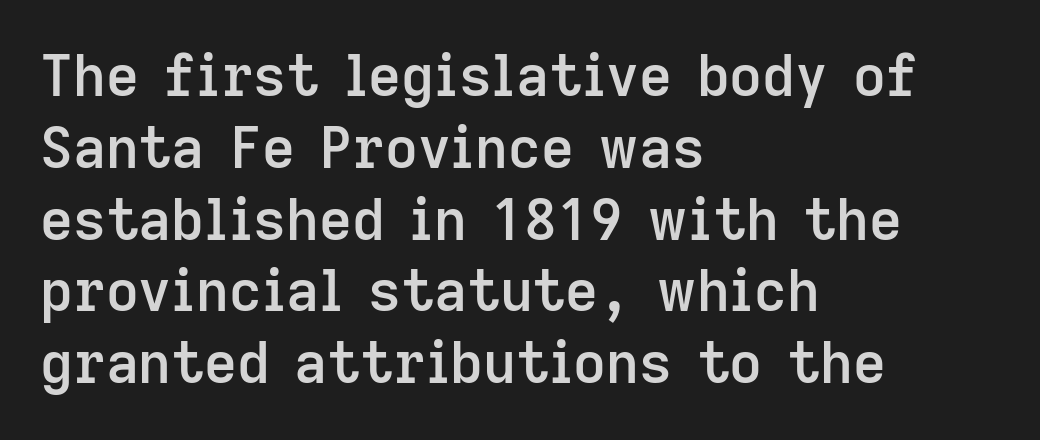
The image shows 57 px semibold sans-serif type, upright; set left-aligned, normal line spacing (1.26x), normal letter spacing, not underlined; low stroke contrast and a medium x-height.
